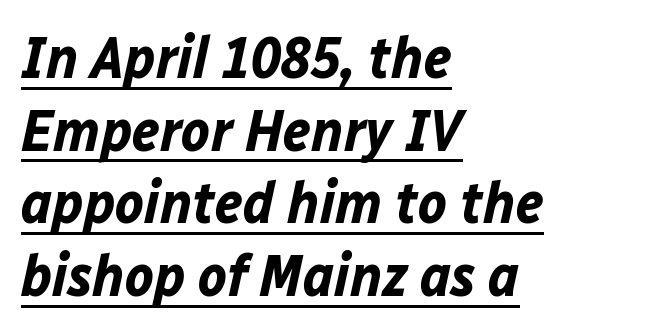
The text block is weighted toward the left margin, trailing off unevenly rightward. Spacing verdict: proportional, widths tailored to each character. The strokes are fattened all the way to bold. Glyph-to-glyph distance matches everyday printed text. The sample's only ornament is a line tracing under the words.
